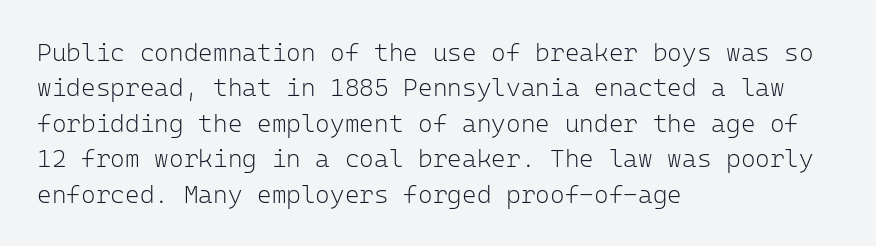
Plain, unruled lines of type. Is the type heavy? It reads as light-to-regular instead. Interline gaps are of average width in this sample. In terms of posture, this sample is upright. These lines are set flush left with a ragged right edge. Nothing unusual about the tracking: characters are spaced as the font intends.
